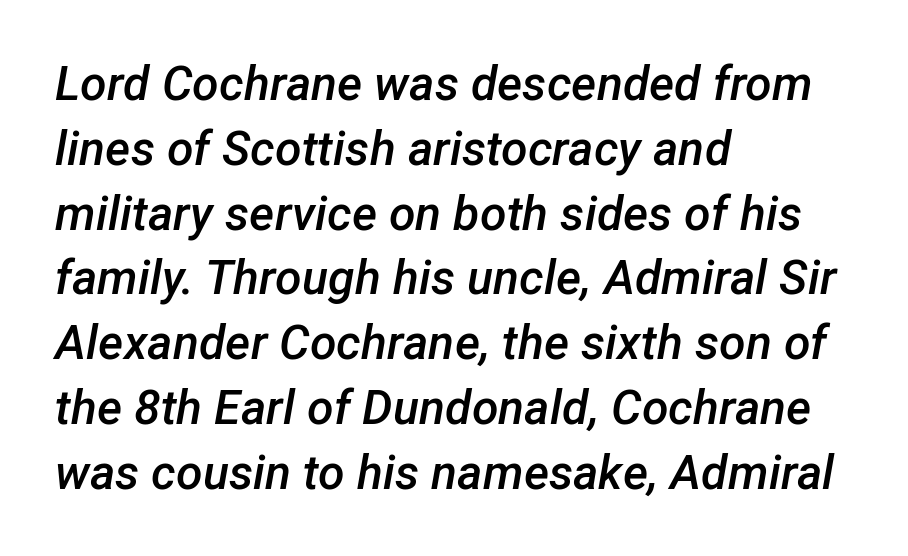
Q: Is the text bold? A: Semi-bold.
Q: Is the text italic (slanted)? A: Yes, it leans right by about 12 degrees.
Q: Is the text underlined? A: No.
Q: How is the paragraph aligned? A: Left-aligned.
Q: Is the spacing between letters normal or unusually wide? A: Normal.
Q: Is the spacing between lines tight, normal or loose? A: Normal.
Q: Width (condensed, normal, or wide)? A: Normal.
Q: Stroke contrast? A: Low.
Q: x-height? A: Medium.
Q: Monospaced? A: No.
